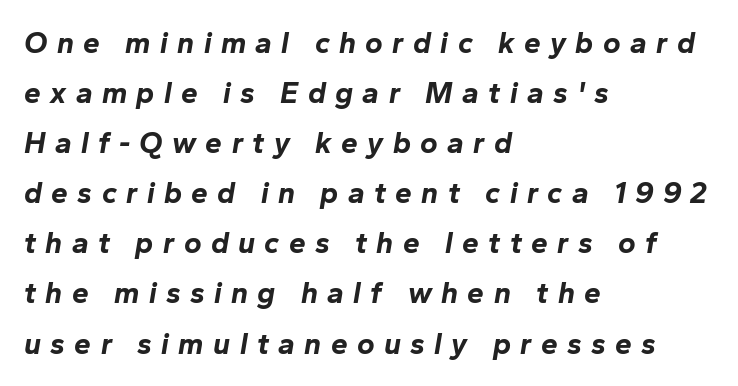
Q: Is the text bold? A: Yes.
Q: Is the text italic (slanted)? A: Yes, it leans right by about 10 degrees.
Q: Is the text underlined? A: No.
Q: How is the paragraph aligned? A: Left-aligned.
Q: Is the spacing between letters normal or unusually wide? A: Unusually wide.
Q: Is the spacing between lines tight, normal or loose? A: Normal.
Q: Width (condensed, normal, or wide)? A: Normal.
Q: Stroke contrast? A: Low.
Q: x-height? A: Medium.
Q: Monospaced? A: No.
